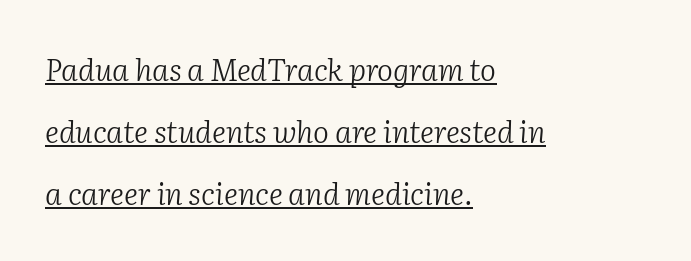
Horizontal bands of white between lines are thick stripes. In designer terms, the underline attribute is active on this setting. This rendering uses left alignment, leaving the right contour irregular. Heaviness? Minimal to ordinary, like unemphasized prose. Small tapered or slab feet sit at the stroke ends, so this counts as serif. A typesetter would call this proportional, since set widths differ per character.
